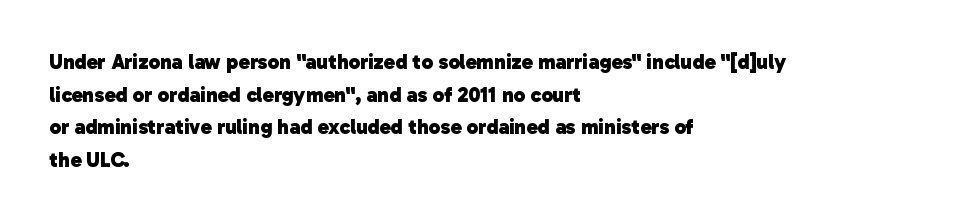
Just letters on the line, the space beneath them empty. If you measured baseline to baseline, you'd find a middling distance. As a designer I'd log this as weight 700, bold. This sample is left-justified, so line endings fall wherever the words run out. Inter-character spacing is left at the font's built-in metrics.
